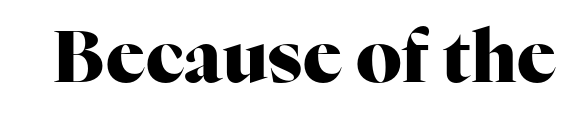
Q: Is the text bold? A: Yes.
Q: Is the text italic (slanted)? A: No, it is upright.
Q: Is the typeface a serif or a sans-serif typeface? A: Serif.
Q: Is the text underlined? A: No.
Q: Is the spacing between letters normal or unusually wide? A: Normal.
Q: Width (condensed, normal, or wide)? A: Normal.
Q: Stroke contrast? A: High.
Q: x-height? A: Medium.
Q: Monospaced? A: No.
